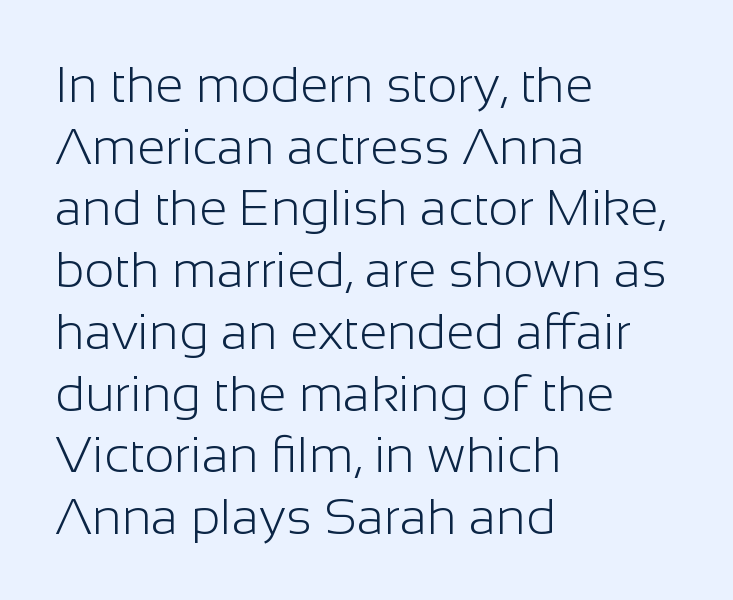
Q: Is the text bold? A: No.
Q: Is the text italic (slanted)? A: No, it is upright.
Q: Is the typeface a serif or a sans-serif typeface? A: Sans-serif.
Q: Is the text underlined? A: No.
Q: How is the paragraph aligned? A: Left-aligned.
Q: Is the spacing between letters normal or unusually wide? A: Normal.
Q: Width (condensed, normal, or wide)? A: Normal.
Q: Stroke contrast? A: Low.
Q: x-height? A: Medium.
Q: Monospaced? A: No.
